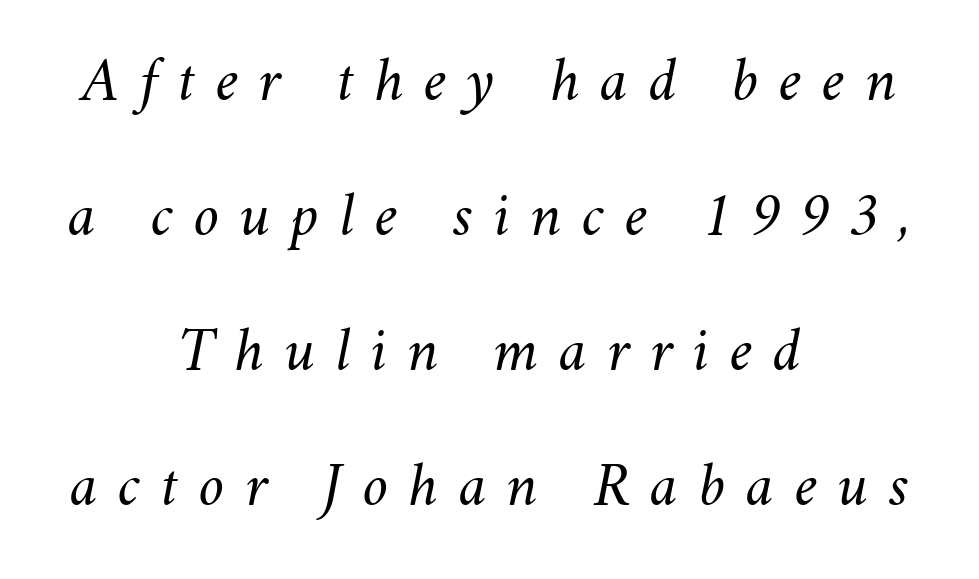
{"italic": "yes", "lean": "right", "slant_degrees": 11, "bold": "no", "weight": "regular", "width": "normal", "stroke_contrast": "medium", "x_height": "small", "monospaced": "no", "underline": "no", "align": "center", "line_spacing": "loose", "line_spacing_ratio": 2.18, "letter_spacing": "wide", "letter_spacing_em": 0.33, "glyph_px": 62}
